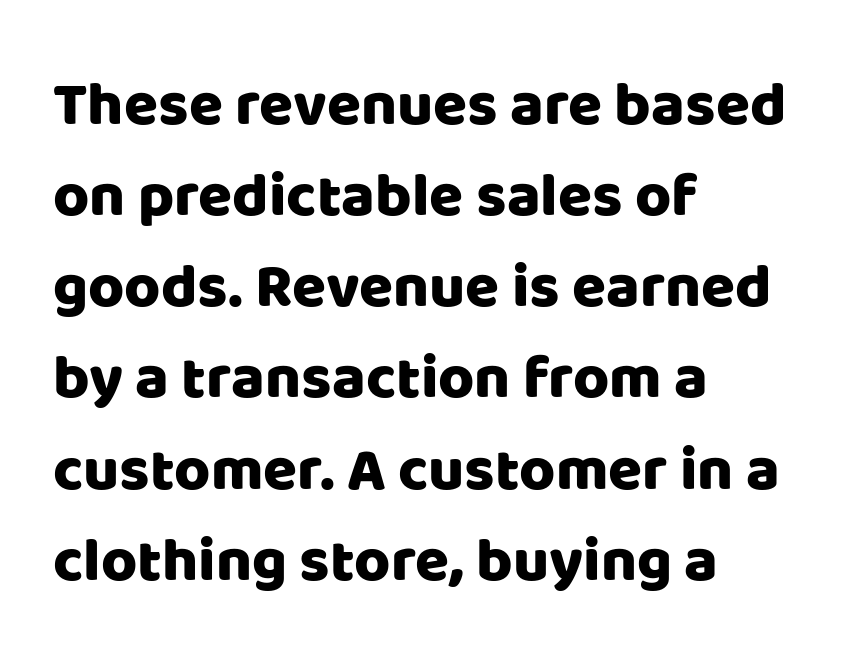
Q: Is the text italic (slanted)? A: No, it is upright.
Q: Is the typeface a serif or a sans-serif typeface? A: Sans-serif.
Q: Is the text underlined? A: No.
Q: How is the paragraph aligned? A: Left-aligned.
Q: Is the spacing between letters normal or unusually wide? A: Normal.
Q: Is the spacing between lines tight, normal or loose? A: Normal.
Q: Width (condensed, normal, or wide)? A: Normal.
Q: Stroke contrast? A: Low.
Q: x-height? A: Large.
Q: Monospaced? A: No.
